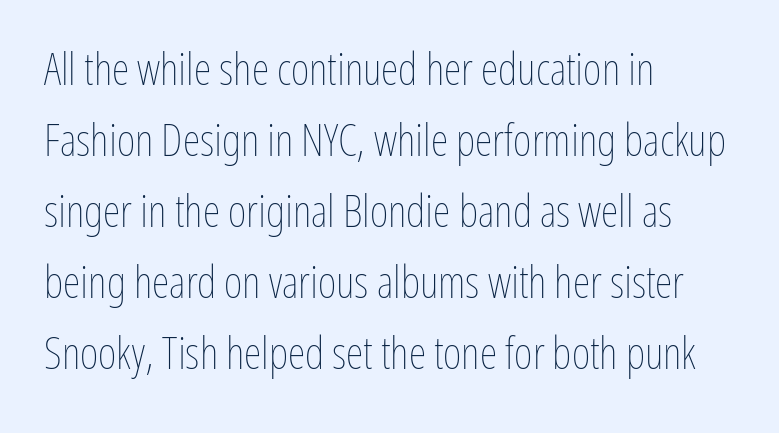
The image shows 45 px thin, condensed type, upright; set left-aligned, normal line spacing (1.58x), normal letter spacing, not underlined; low stroke contrast and a medium x-height.
